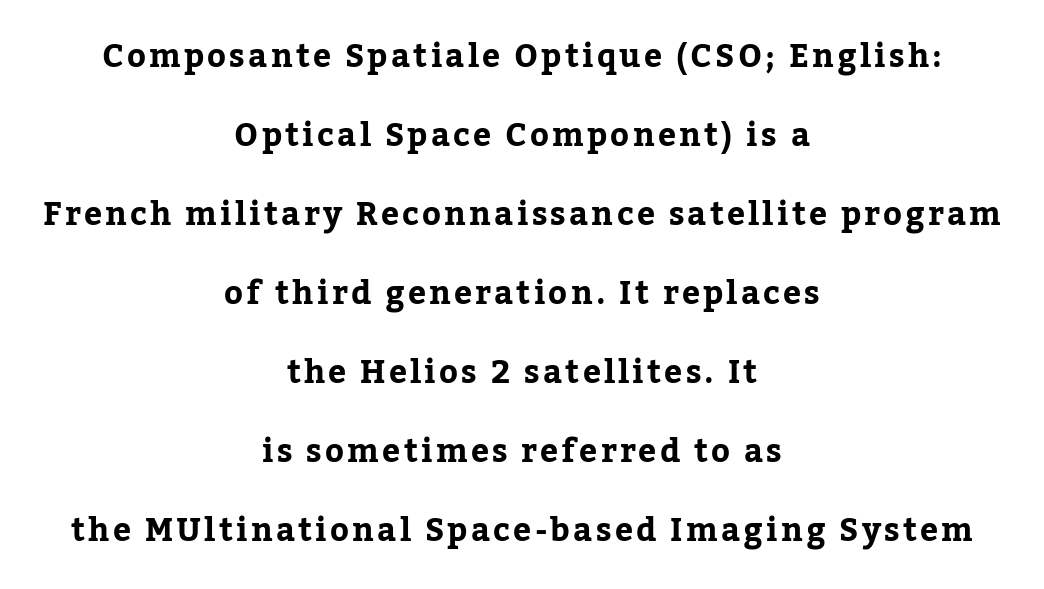
{"serif": "yes", "italic": "no", "width": "normal", "stroke_contrast": "low", "x_height": "medium", "monospaced": "no", "underline": "no", "align": "center", "line_spacing": "loose", "line_spacing_ratio": 2.47, "glyph_px": 32}
